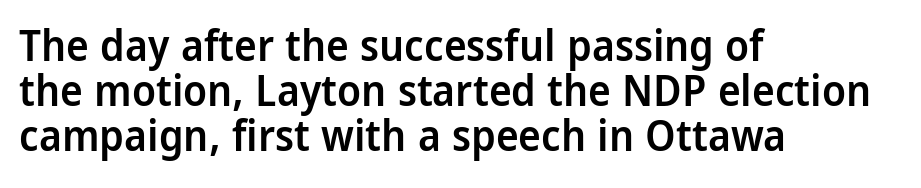
Q: Is the text bold? A: Semi-bold.
Q: Is the text italic (slanted)? A: No, it is upright.
Q: Is the typeface a serif or a sans-serif typeface? A: Sans-serif.
Q: Is the text underlined? A: No.
Q: How is the paragraph aligned? A: Left-aligned.
Q: Is the spacing between letters normal or unusually wide? A: Normal.
Q: Is the spacing between lines tight, normal or loose? A: Tight.
Q: Width (condensed, normal, or wide)? A: Condensed.
Q: Stroke contrast? A: Low.
Q: x-height? A: Large.
Q: Monospaced? A: No.
